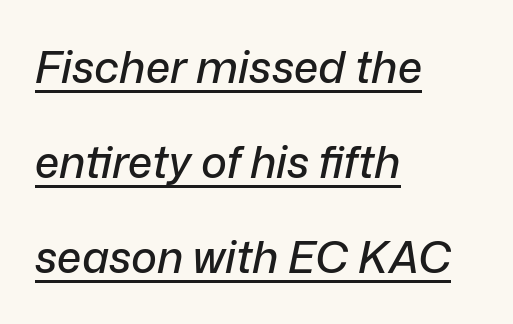
{"italic": "yes", "lean": "right", "slant_degrees": 12, "width": "normal", "stroke_contrast": "low", "x_height": "medium", "monospaced": "no", "underline": "yes", "align": "left", "line_spacing": "loose", "line_spacing_ratio": 2.16, "letter_spacing": "normal", "letter_spacing_em": 0.0, "glyph_px": 44}
